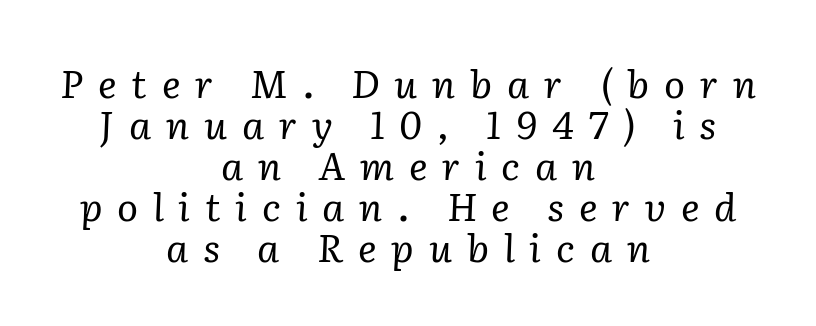
{"serif": "yes", "italic": "yes", "lean": "right", "slant_degrees": 2, "bold": "no", "weight": "regular", "width": "normal", "stroke_contrast": "low", "x_height": "medium", "monospaced": "no", "underline": "no", "align": "center", "line_spacing": "tight", "line_spacing_ratio": 1.05, "letter_spacing": "wide", "letter_spacing_em": 0.38, "glyph_px": 39}
